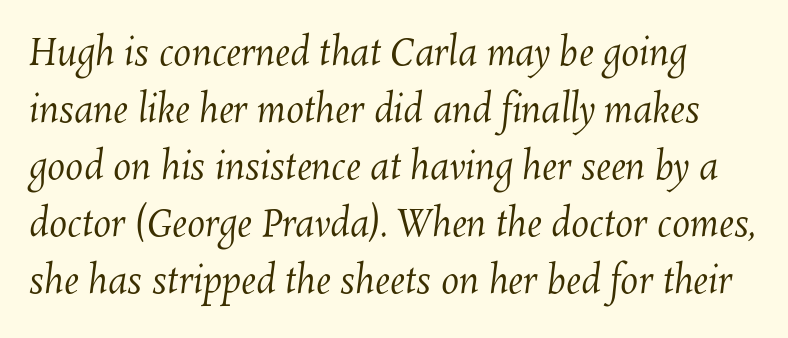
{"bold": "no", "weight": "regular", "width": "normal", "stroke_contrast": "medium", "x_height": "medium", "monospaced": "no", "underline": "no", "line_spacing": "normal", "line_spacing_ratio": 1.58, "letter_spacing": "normal", "letter_spacing_em": 0.0, "glyph_px": 36}
